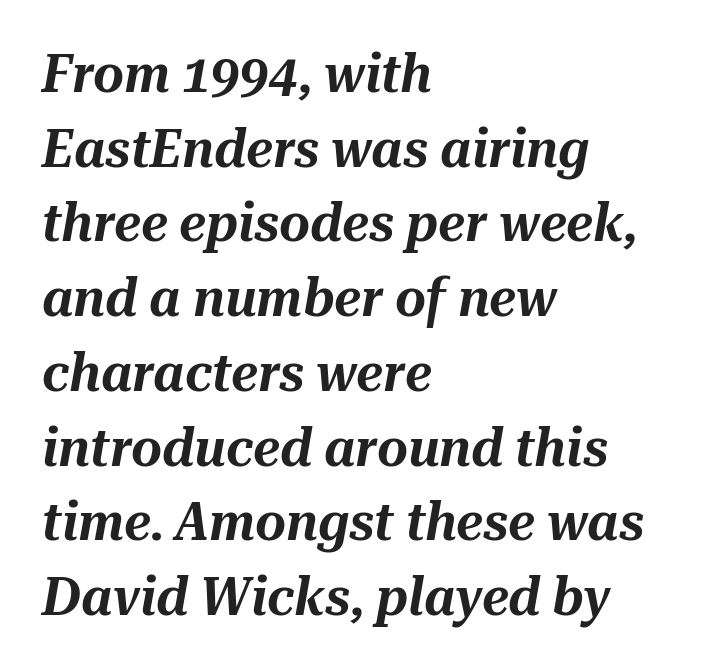
Q: Is the text italic (slanted)? A: Yes, it leans right by about 10 degrees.
Q: Is the text underlined? A: No.
Q: How is the paragraph aligned? A: Left-aligned.
Q: Is the spacing between letters normal or unusually wide? A: Normal.
Q: Is the spacing between lines tight, normal or loose? A: Normal.
Q: Width (condensed, normal, or wide)? A: Normal.
Q: Stroke contrast? A: Medium.
Q: x-height? A: Medium.
Q: Monospaced? A: No.
